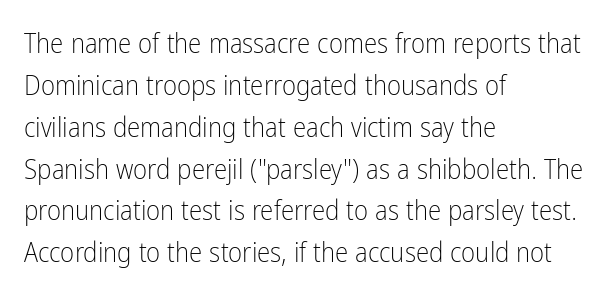
Anything drawn beneath the words? Only blank space. Each word holds together tightly as a unit, with standard inter-letter gaps. Each stroke keeps to a modest, everyday thickness or less. Normally led — the rows are evenly, conventionally spaced. In CSS terms this would be text-align: left. Does the lettering tilt? It doesn't — this is upright.
